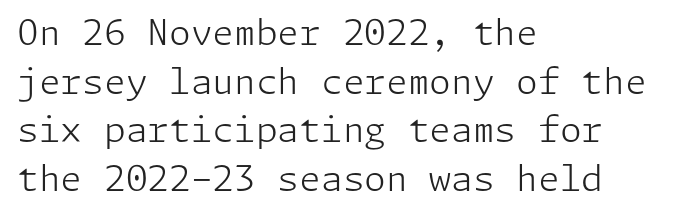
{"serif": "no", "italic": "no", "bold": "no", "weight": "light", "width": "normal", "stroke_contrast": "low", "x_height": "medium", "underline": "no", "align": "left", "line_spacing": "normal", "line_spacing_ratio": 1.39, "letter_spacing": "normal", "letter_spacing_em": 0.0, "glyph_px": 35}
